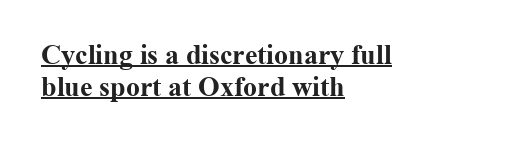
Q: Is the text bold? A: Yes.
Q: Is the text italic (slanted)? A: No, it is upright.
Q: Is the typeface a serif or a sans-serif typeface? A: Serif.
Q: Is the text underlined? A: Yes.
Q: How is the paragraph aligned? A: Left-aligned.
Q: Is the spacing between letters normal or unusually wide? A: Normal.
Q: Is the spacing between lines tight, normal or loose? A: Tight.
Q: Width (condensed, normal, or wide)? A: Normal.
Q: Stroke contrast? A: Medium.
Q: x-height? A: Medium.
Q: Monospaced? A: No.
